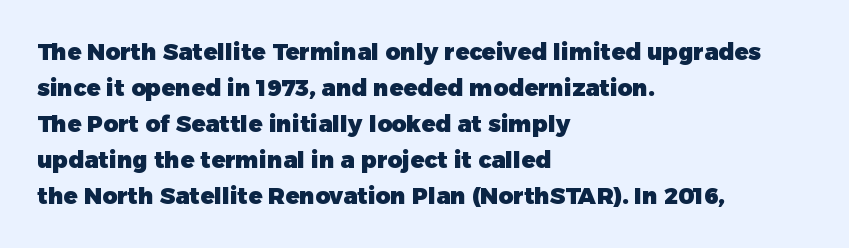
Q: Is the text bold? A: Yes.
Q: Is the text italic (slanted)? A: No, it is upright.
Q: Is the text underlined? A: No.
Q: How is the paragraph aligned? A: Left-aligned.
Q: Is the spacing between letters normal or unusually wide? A: Normal.
Q: Is the spacing between lines tight, normal or loose? A: Normal.
